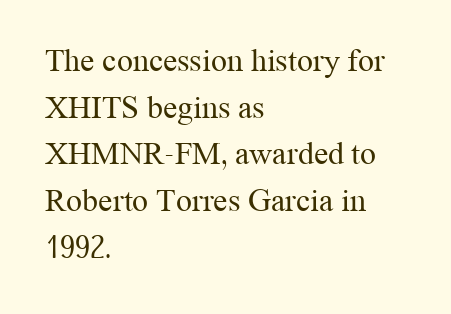
{"serif": "yes", "italic": "no", "bold": "no", "weight": "regular", "width": "normal", "stroke_contrast": "medium", "x_height": "medium", "monospaced": "no", "underline": "no", "align": "left", "line_spacing": "normal", "line_spacing_ratio": 1.46, "letter_spacing": "normal", "letter_spacing_em": 0.0, "glyph_px": 32}
